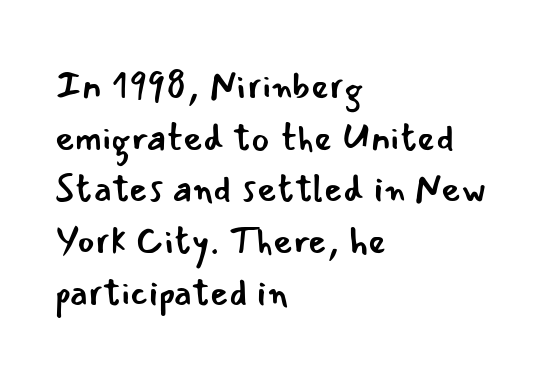
The image shows 38 px regular-weight sans-serif type, upright; set left-aligned, normal line spacing (1.36x), normal letter spacing, not underlined; low stroke contrast and a small x-height.
